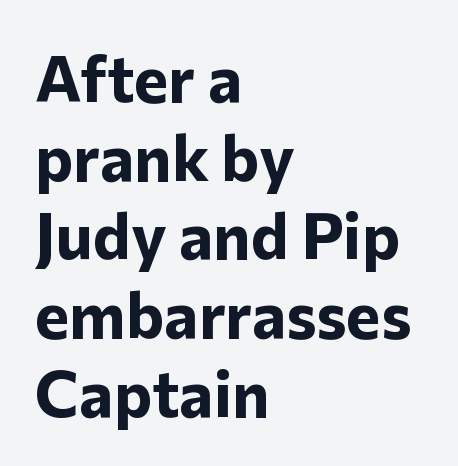
The image shows 65 px bold sans-serif type, upright; set left-aligned, line spacing 1.21x, normal letter spacing, not underlined; low stroke contrast and a medium x-height.
